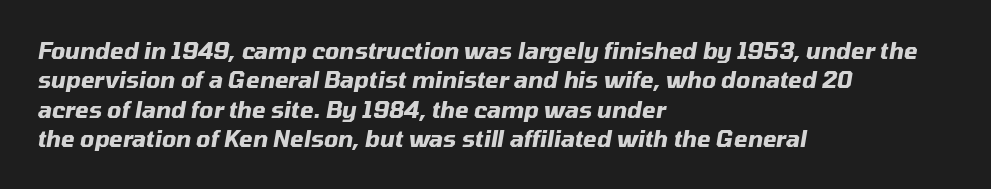
{"italic": "yes", "lean": "right", "slant_degrees": 10, "bold": "yes", "underline": "no", "align": "left", "line_spacing": "normal", "line_spacing_ratio": 1.33, "letter_spacing": "normal", "letter_spacing_em": 0.0, "glyph_px": 22}
